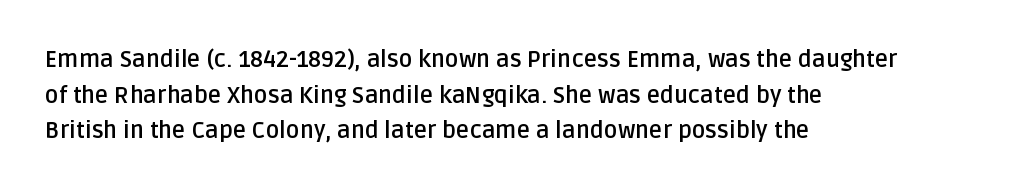
Is the block centered? No — it sits flush against the left margin. A full-strength bold gives these letters their thick strokes. The zone under the glyphs is completely vacant. This sample uses an upright cut, with every glyph sitting square on the baseline. The passage shown has conventional tracking throughout. The line-height multiplier appears to be the usual default.
